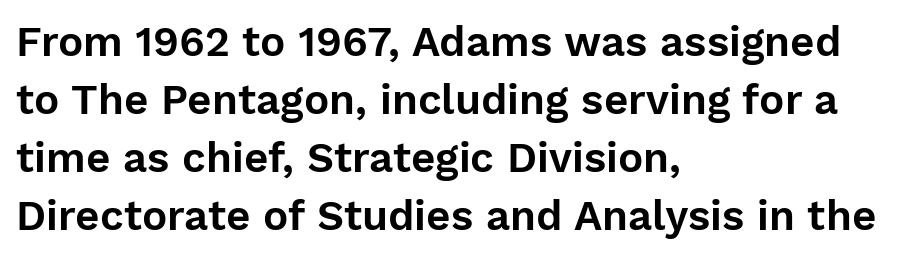
The image shows 42 px sans-serif type, upright; set left-aligned, normal line spacing (1.38x), normal letter spacing, not underlined; low stroke contrast and a medium x-height.
